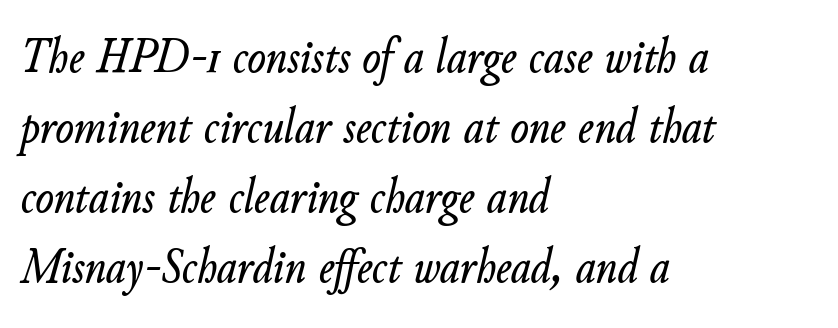
Think of a printed novel: that variable character pitch is what you see here. There's an unmistakable incline to the writing here. Summary of vertical rhythm: regular, with standard interline spacing. This rendering leaves character spacing at its baseline value. The space beneath each line is pristine and unruled. Casual observation: everything's shoved over to the left.
